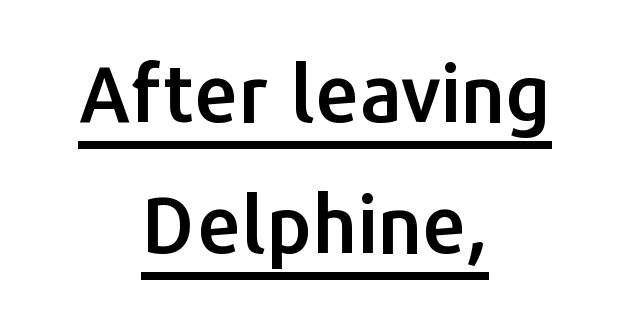
The image shows 78 px sans-serif type, upright; set centered, normal line spacing (1.68x), normal letter spacing, underlined; low stroke contrast and a medium x-height.
